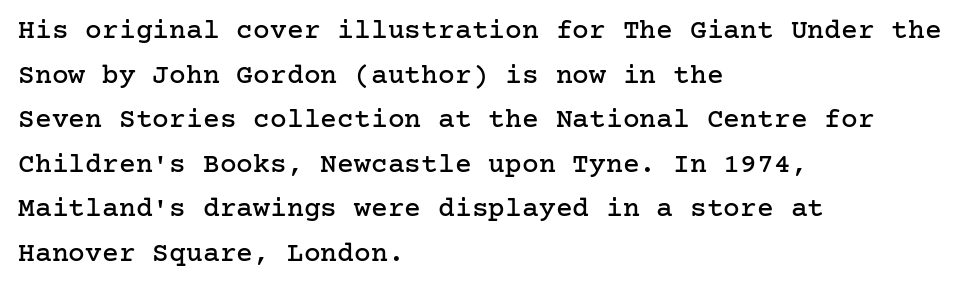
{"serif": "yes", "italic": "no", "width": "normal", "stroke_contrast": "low", "x_height": "medium", "underline": "no", "align": "left", "line_spacing": "normal", "line_spacing_ratio": 1.59, "letter_spacing": "normal", "letter_spacing_em": 0.0, "glyph_px": 28}
